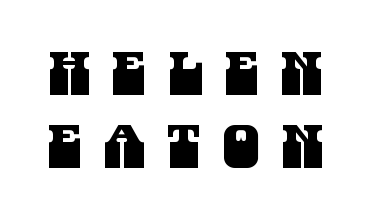
The image shows 60 px condensed sans-serif type; set line spacing 1.21x, unusually wide letter spacing (+0.36 em), not underlined; medium stroke contrast and a large x-height.
